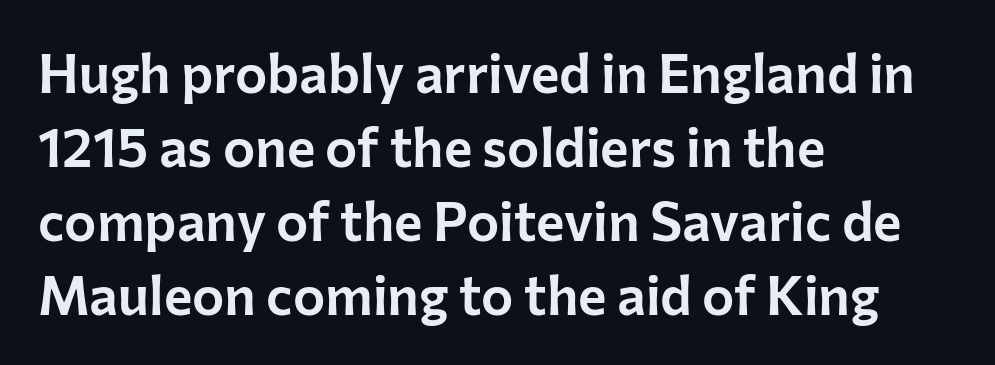
Q: Is the text italic (slanted)? A: No, it is upright.
Q: Is the typeface a serif or a sans-serif typeface? A: Sans-serif.
Q: Is the text underlined? A: No.
Q: How is the paragraph aligned? A: Left-aligned.
Q: Is the spacing between letters normal or unusually wide? A: Normal.
Q: Is the spacing between lines tight, normal or loose? A: Normal.
Q: Width (condensed, normal, or wide)? A: Normal.
Q: Stroke contrast? A: Low.
Q: x-height? A: Medium.
Q: Monospaced? A: No.
